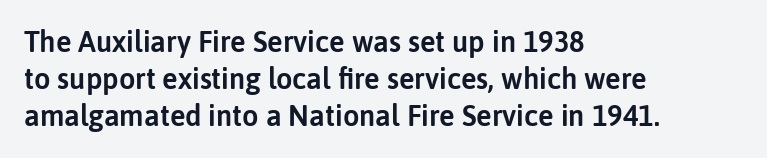
Has an underline been added? It has not. Is the letter spacing exaggerated? No — it looks like the ordinary default. Is this a fixed-width face? No — the glyphs have proportional, varying widths. It's the straight-up-and-down kind of type. Horizontally, the lines are justified to the leading edge only.
